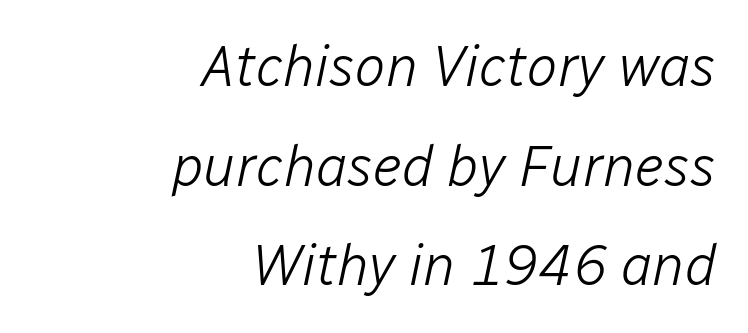
Q: Is the text bold? A: No.
Q: Is the text italic (slanted)? A: Yes, it leans right by about 12 degrees.
Q: Is the text underlined? A: No.
Q: How is the paragraph aligned? A: Right-aligned.
Q: Is the spacing between letters normal or unusually wide? A: Normal.
Q: Width (condensed, normal, or wide)? A: Normal.
Q: Stroke contrast? A: Low.
Q: x-height? A: Medium.
Q: Monospaced? A: No.
